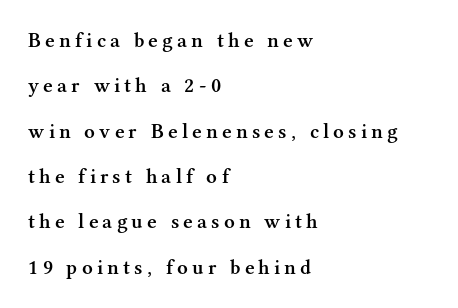
{"italic": "no", "bold": "semi", "underline": "no", "align": "left", "line_spacing": "loose", "line_spacing_ratio": 2.16, "letter_spacing": "wide", "letter_spacing_em": 0.2, "glyph_px": 21}
